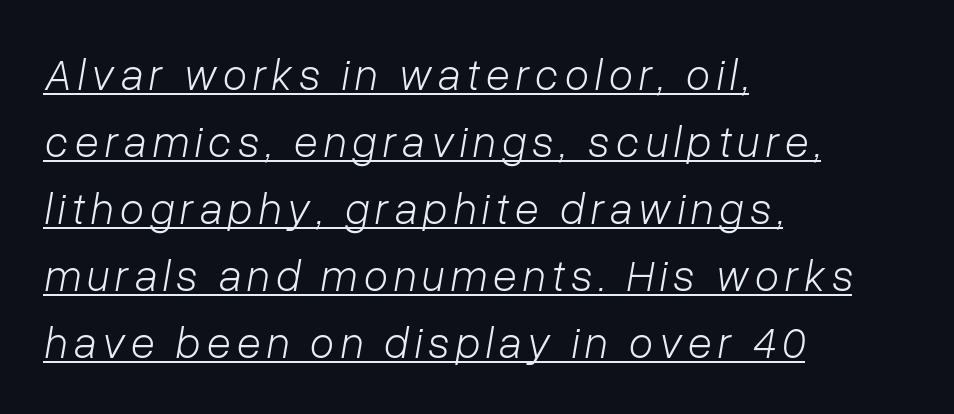
{"italic": "yes", "lean": "right", "slant_degrees": 10, "bold": "no", "weight": "light", "width": "normal", "stroke_contrast": "low", "x_height": "medium", "monospaced": "no", "underline": "yes", "align": "left", "line_spacing": "normal", "line_spacing_ratio": 1.52, "glyph_px": 44}
